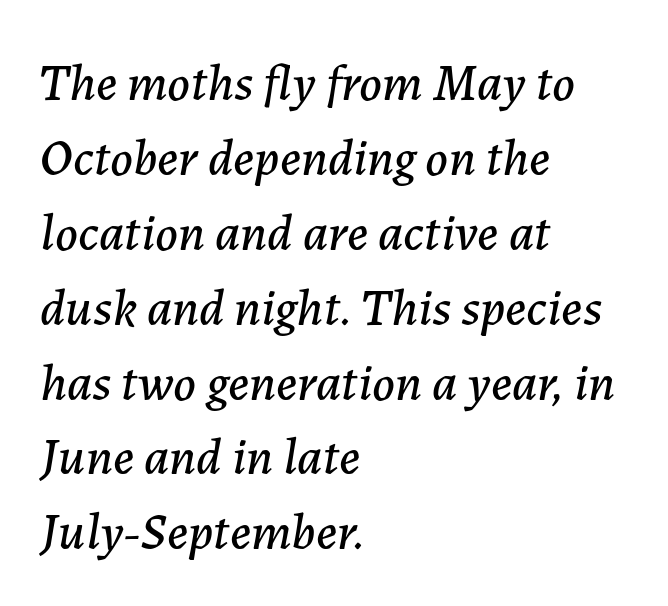
The image shows 52 px text type, italic (leaning right); set left-aligned, normal line spacing (1.44x), normal letter spacing, not underlined; low stroke contrast and a medium x-height.
